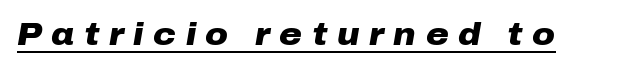
The face used here is rendered with a markedly widened letterfit. In designer terms, the underline attribute is active on this setting. The characters look thick and weighty, a clear bold. The text carries the slant typical of an italic or oblique font.
